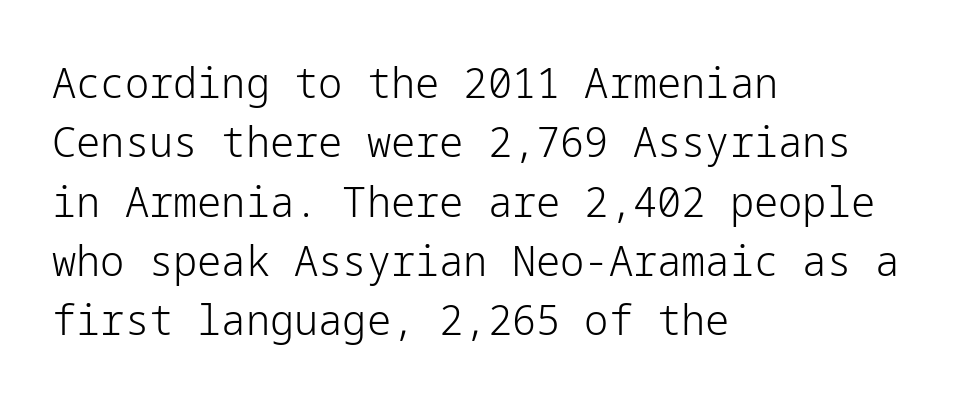
{"serif": "no", "italic": "no", "bold": "no", "weight": "light", "width": "normal", "stroke_contrast": "low", "x_height": "medium", "underline": "no", "align": "left", "line_spacing": "normal", "line_spacing_ratio": 1.38, "letter_spacing": "normal", "letter_spacing_em": 0.0, "glyph_px": 43}
